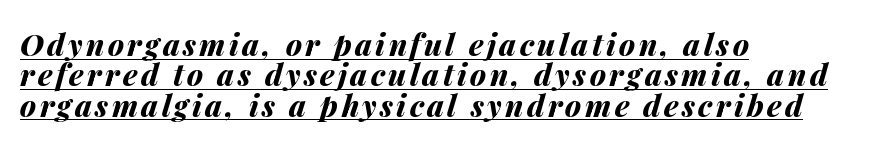
Is the type slanted? Yes — the strokes lean at a clear angle. Character widths vary here, with narrow letters taking less room than wide ones. Summary of vertical rhythm: compact, with narrow interline spacing. Each line of the rendering has a horizontal stroke beneath the glyphs. Every row of glyphs begins at an identical x-position on the left. A full-strength bold gives these letters their thick strokes.
